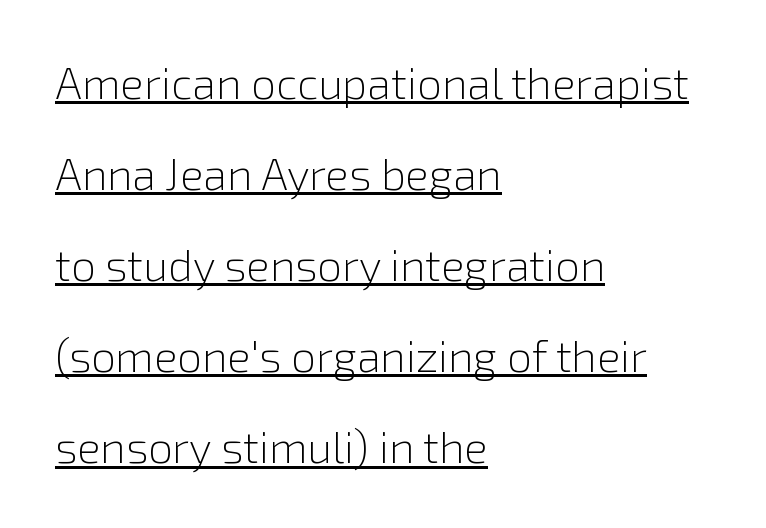
No feet cap the strokes, marking this as sans-serif type. The vertical gap from one line to the next is large. You could call the tracking neutral — neither tight nor loose. The lettering stays uniformly vertical, giving the passage a roman look. Is there an underline? Yes — a line sits under the letters.
